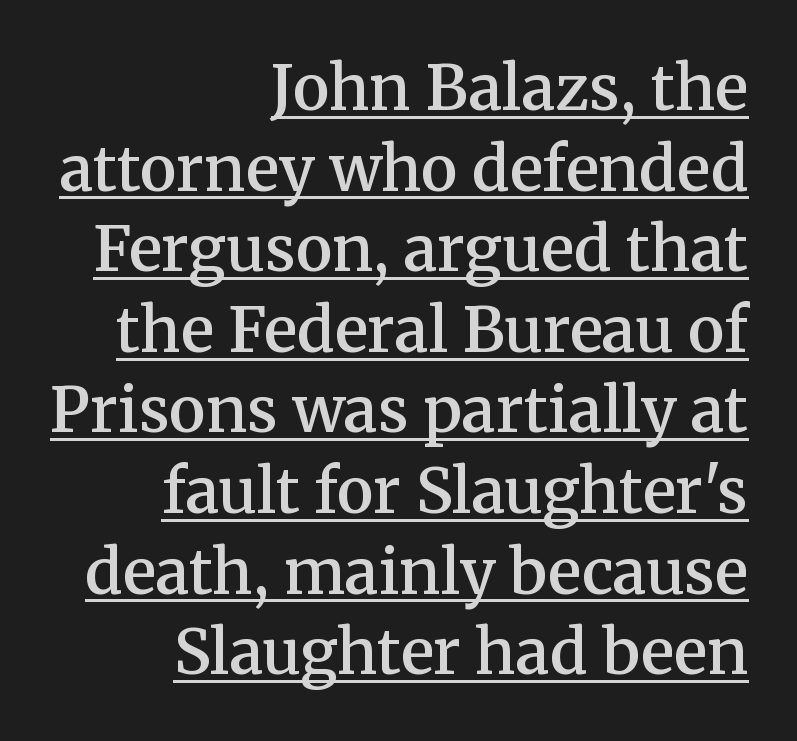
The image shows 62 px semibold serif type, upright; set right-aligned, normal line spacing (1.3x), normal letter spacing, underlined; medium stroke contrast and a medium x-height.
